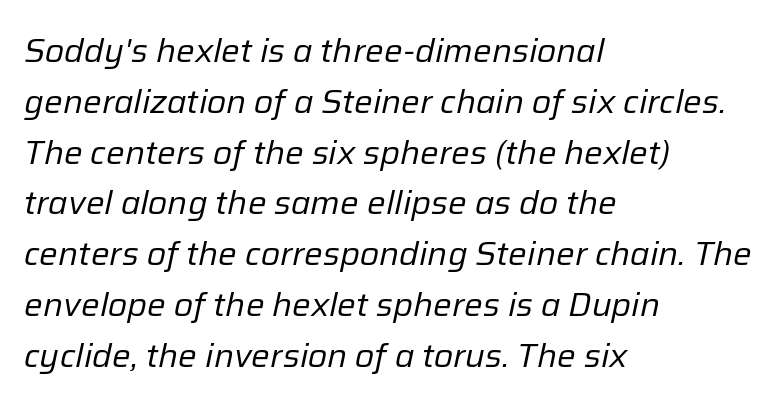
When letters slant like this, we call the style italic. The space directly below the letters is spotless. Interline gaps are of average width in this sample. A typesetter would call this zero additional tracking.
